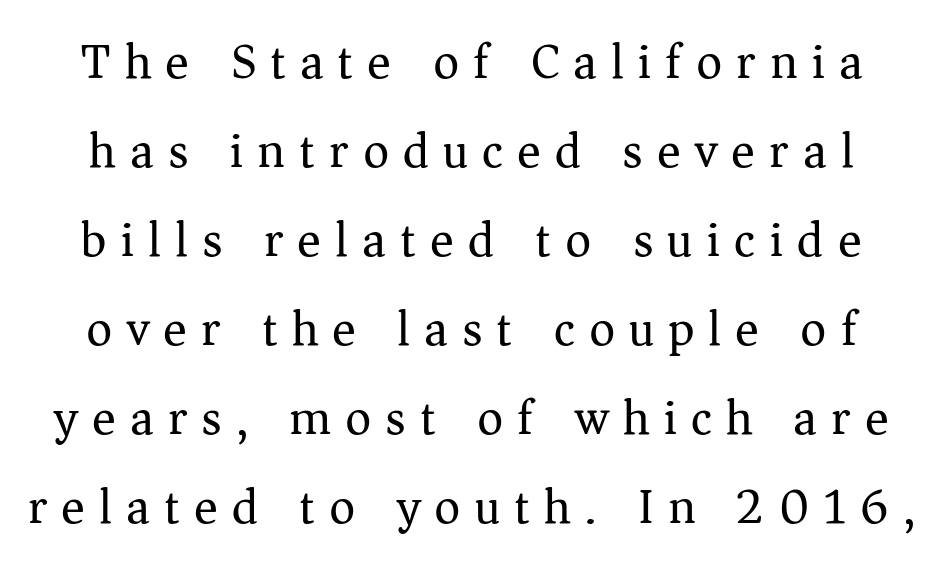
{"serif": "yes", "italic": "no", "bold": "no", "weight": "regular", "width": "normal", "stroke_contrast": "medium", "x_height": "medium", "monospaced": "no", "underline": "no", "align": "center", "line_spacing_ratio": 1.78, "letter_spacing": "wide", "letter_spacing_em": 0.28, "glyph_px": 50}
